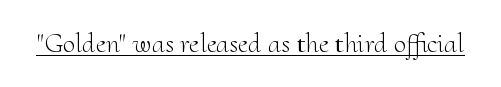
{"serif": "yes", "italic": "no", "bold": "no", "weight": "light", "width": "normal", "stroke_contrast": "medium", "x_height": "small", "monospaced": "no", "underline": "yes", "letter_spacing": "normal", "letter_spacing_em": 0.0, "glyph_px": 28}
